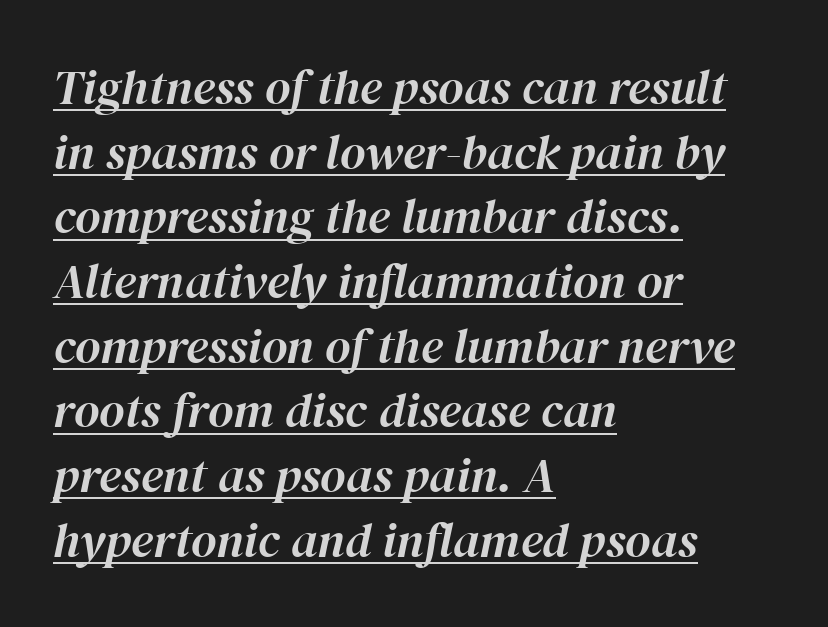
The image shows 49 px text type, italic (leaning right); set left-aligned, normal line spacing (1.32x), normal letter spacing, underlined; high stroke contrast and a medium x-height.
